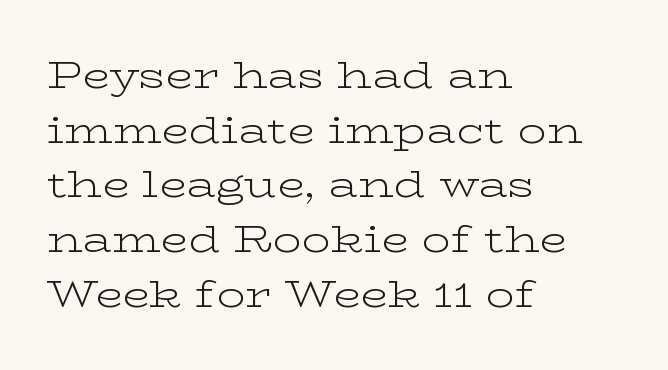
The weight would be labelled regular, book, light, or lighter still. A typesetter would call this proportional, since set widths differ per character. This rendering leaves character spacing at its baseline value. Clear beneath every line of the passage.
